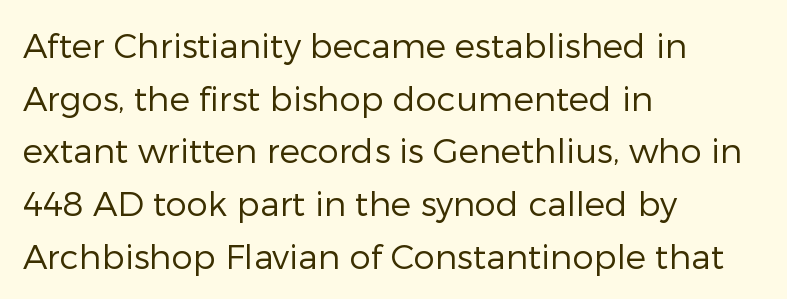
The designer went with a sans here, leaving each stem footless. Each stroke keeps to a modest, everyday thickness or less. You could call the tracking neutral — neither tight nor loose. The lines sit at an ordinary, default distance from one another. Do the characters align in a grid? No, the font is proportional.
